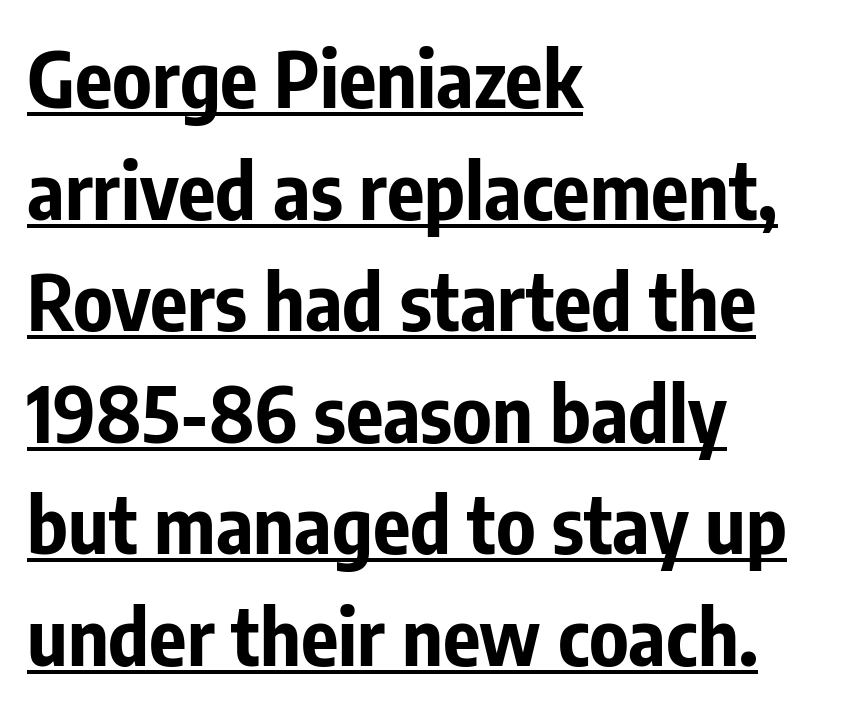
{"serif": "no", "italic": "no", "bold": "yes", "weight": "bold", "width": "condensed", "stroke_contrast": "low", "x_height": "medium", "monospaced": "no", "underline": "yes", "align": "left", "line_spacing": "normal", "line_spacing_ratio": 1.43, "letter_spacing": "normal", "letter_spacing_em": 0.0, "glyph_px": 78}
